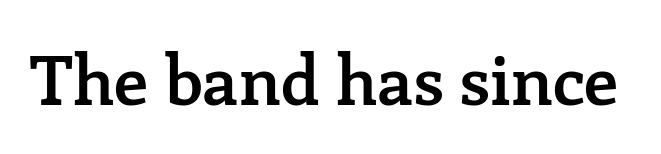
The image shows 69 px semibold serif type, upright; set normal letter spacing, not underlined; low stroke contrast and a medium x-height.
